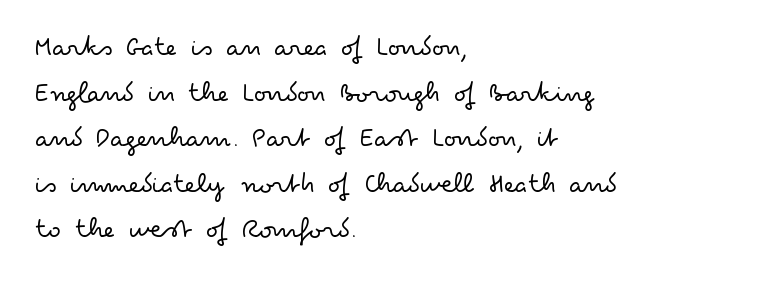
{"serif": "no", "italic": "no", "bold": "no", "weight": "light", "width": "wide", "stroke_contrast": "low", "x_height": "small", "monospaced": "no", "underline": "no", "align": "left", "line_spacing": "normal", "line_spacing_ratio": 1.57, "letter_spacing": "normal", "letter_spacing_em": 0.0, "glyph_px": 29}
